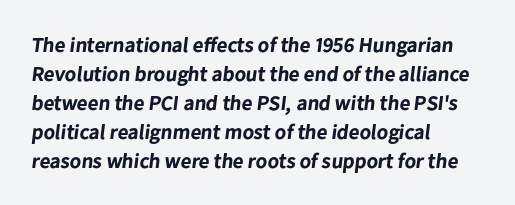
A clean baseline with only descenders dipping below it. The sample has been set heavy, in full bold. Evenly set lines give the paragraph a standard silhouette. This rendering leaves character spacing at its baseline value. Notice how the passage keeps a crisp vertical edge on the left only.
